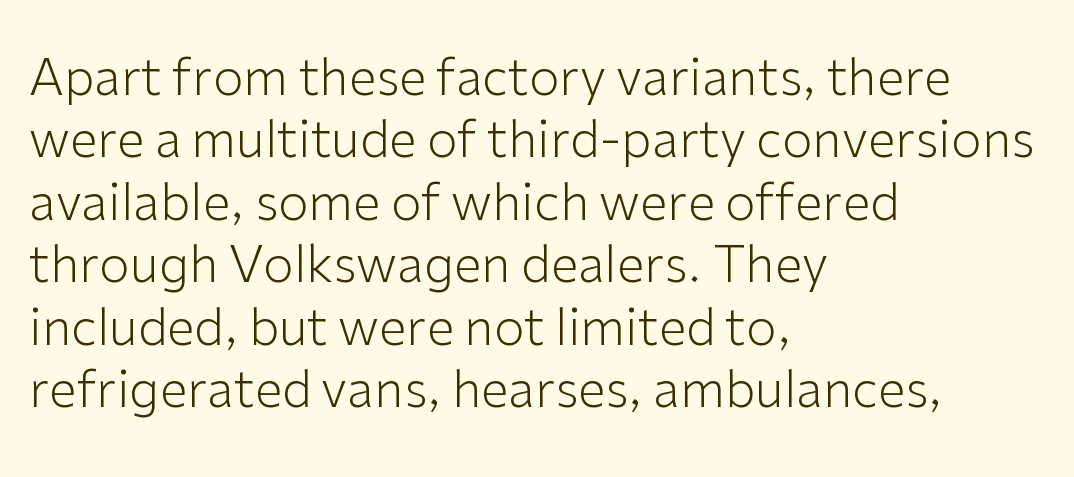
{"serif": "no", "italic": "no", "bold": "no", "weight": "light", "width": "normal", "stroke_contrast": "low", "x_height": "medium", "monospaced": "no", "underline": "no", "align": "left", "line_spacing": "normal", "line_spacing_ratio": 1.25, "letter_spacing": "normal", "letter_spacing_em": 0.0, "glyph_px": 50}
